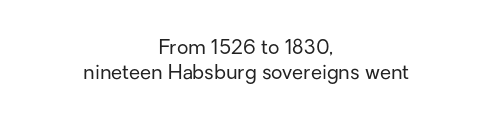
The image shows 20 px text type, upright; set centered, normal line spacing (1.25x), normal letter spacing, not underlined.
